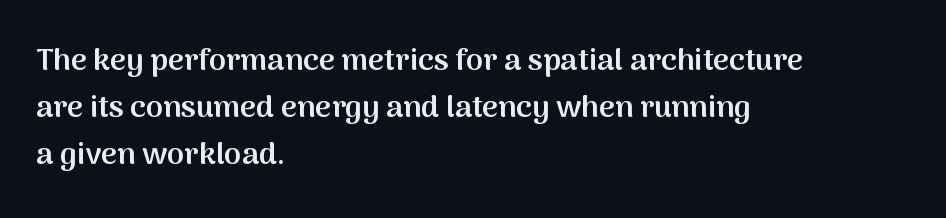
The image shows 31 px semibold sans-serif type, upright; set left-aligned, normal line spacing (1.51x), normal letter spacing, not underlined; medium stroke contrast and a medium x-height.
